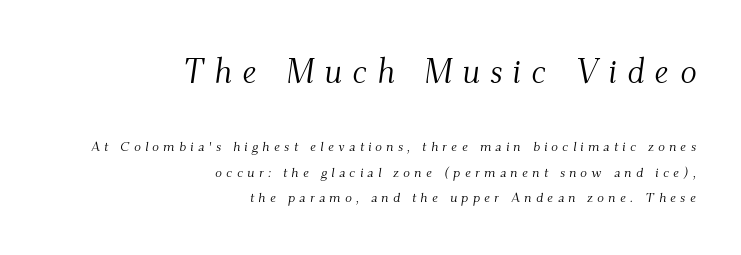
The image shows 34 px light serif type, italic (leaning right); set right-aligned, line spacing 1.84x, unusually wide letter spacing (+0.3 em), not underlined; the first (top) block is 2.43x larger; medium stroke contrast and a small x-height.
